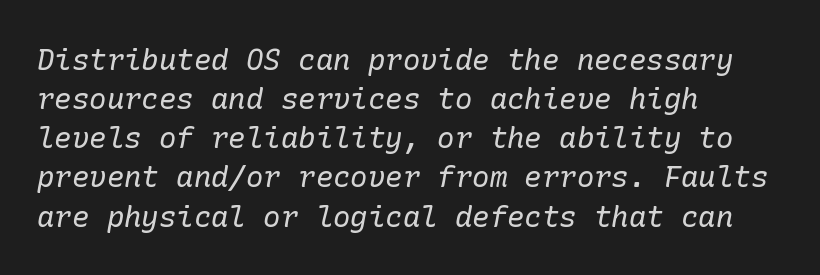
Q: Is the text bold? A: No.
Q: Is the text italic (slanted)? A: Yes, it leans right by about 10 degrees.
Q: Is the typeface a serif or a sans-serif typeface? A: Sans-serif.
Q: Is the text underlined? A: No.
Q: How is the paragraph aligned? A: Left-aligned.
Q: Is the spacing between letters normal or unusually wide? A: Normal.
Q: Is the spacing between lines tight, normal or loose? A: Normal.
Q: Width (condensed, normal, or wide)? A: Normal.
Q: Stroke contrast? A: Low.
Q: x-height? A: Medium.
